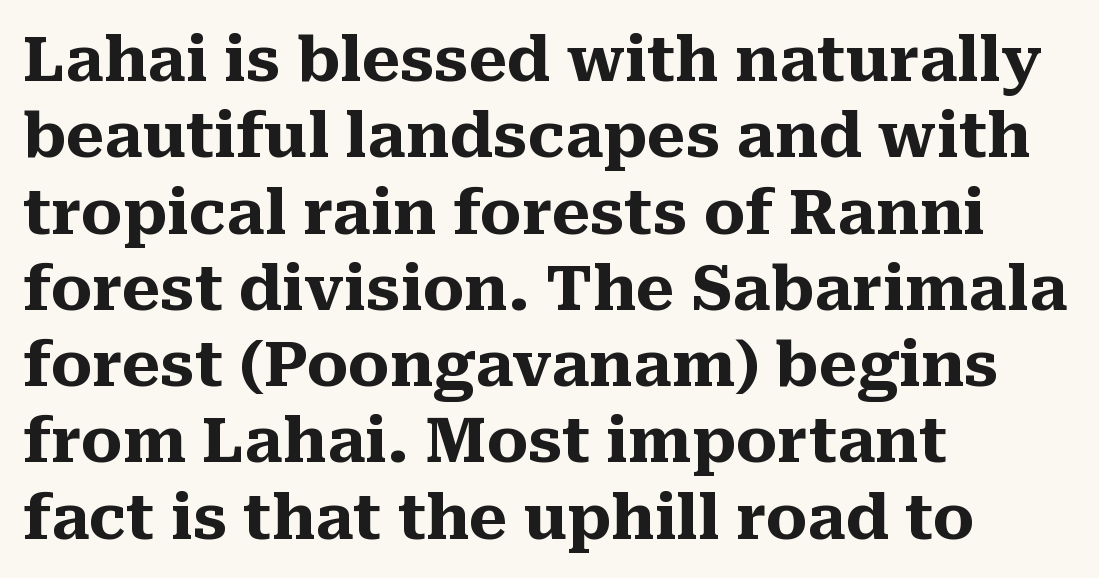
{"serif": "yes", "italic": "no", "bold": "yes", "weight": "heavy", "width": "normal", "stroke_contrast": "medium", "x_height": "medium", "monospaced": "no", "underline": "no", "align": "left", "line_spacing_ratio": 1.23, "letter_spacing": "normal", "letter_spacing_em": 0.0, "glyph_px": 62}
